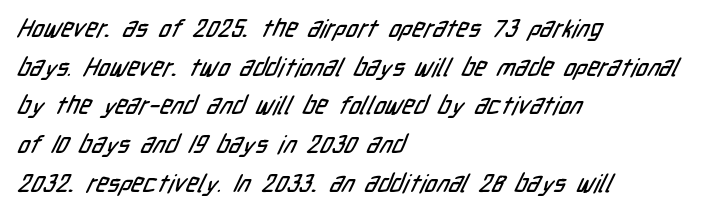
Horizontal alignment here is leftward, the default for most running prose. A typesetter would call this leading conventional body-copy spacing. The rendering keeps characters at their native spacing. Type without underlining.
